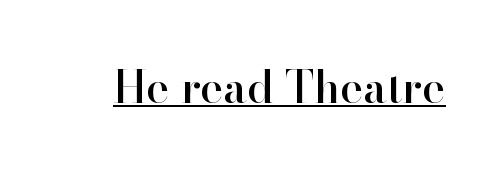
{"serif": "yes", "italic": "no", "width": "normal", "stroke_contrast": "high", "x_height": "small", "monospaced": "no", "underline": "yes", "letter_spacing": "normal", "letter_spacing_em": 0.0, "glyph_px": 44}
